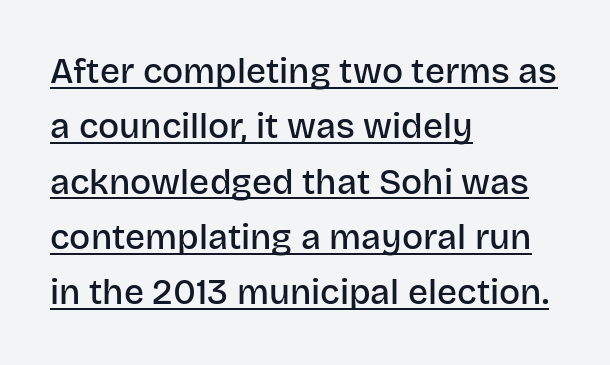
Q: Is the text bold? A: Semi-bold.
Q: Is the text italic (slanted)? A: No, it is upright.
Q: Is the typeface a serif or a sans-serif typeface? A: Sans-serif.
Q: Is the text underlined? A: Yes.
Q: How is the paragraph aligned? A: Left-aligned.
Q: Is the spacing between letters normal or unusually wide? A: Normal.
Q: Is the spacing between lines tight, normal or loose? A: Normal.
Q: Width (condensed, normal, or wide)? A: Normal.
Q: Stroke contrast? A: Low.
Q: x-height? A: Large.
Q: Monospaced? A: No.
